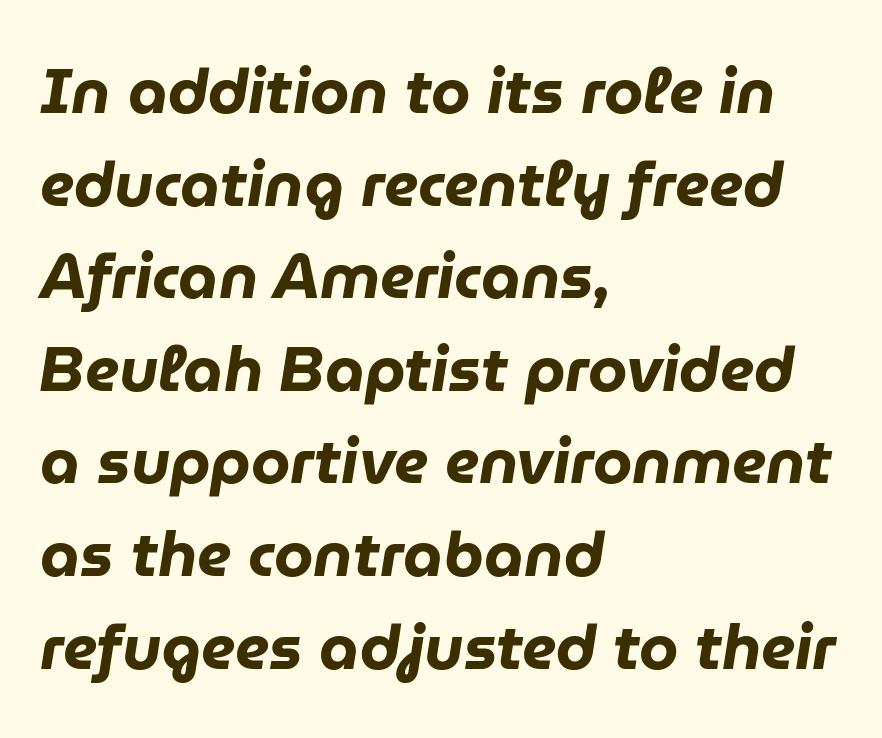
Characters follow at the spacing the type designer built in. Notice how thick the strokes are: this is what a full bold looks like. One glance says typical: line gaps are just what's usual. This is oblique type, the kind used for emphasis or titles.
